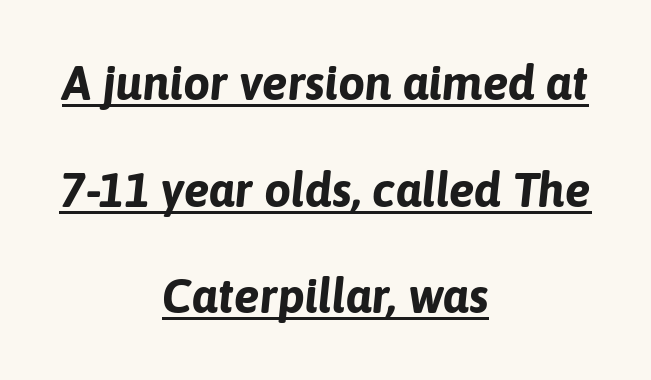
Q: Is the text bold? A: Yes.
Q: Is the text italic (slanted)? A: Yes, it leans right by about 6 degrees.
Q: Is the text underlined? A: Yes.
Q: How is the paragraph aligned? A: Centered.
Q: Is the spacing between letters normal or unusually wide? A: Normal.
Q: Is the spacing between lines tight, normal or loose? A: Loose.
Q: Width (condensed, normal, or wide)? A: Normal.
Q: Stroke contrast? A: Low.
Q: x-height? A: Medium.
Q: Monospaced? A: No.
